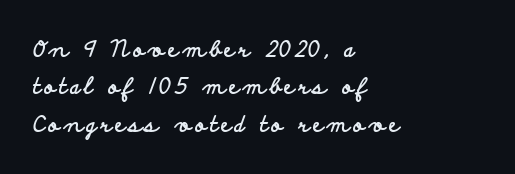
The strokes are fattened all the way to bold. Casual observation: everything's shoved over to the left. Notice how descenders clear the ascenders below comfortably — that's standard leading. A bare baseline throughout the passage.
